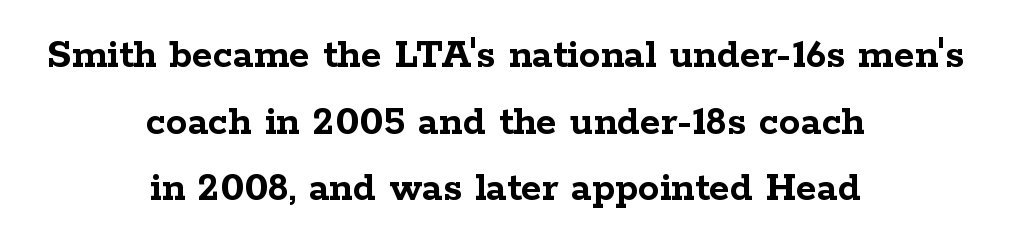
The image shows 43 px semibold, wide serif type, upright; set centered, normal line spacing (1.55x), normal letter spacing, not underlined; low stroke contrast and a medium x-height.
